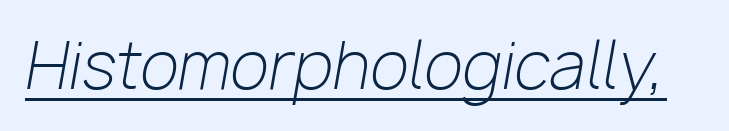
The image shows 63 px light type, italic (leaning right); set normal letter spacing, underlined; low stroke contrast and a medium x-height.
